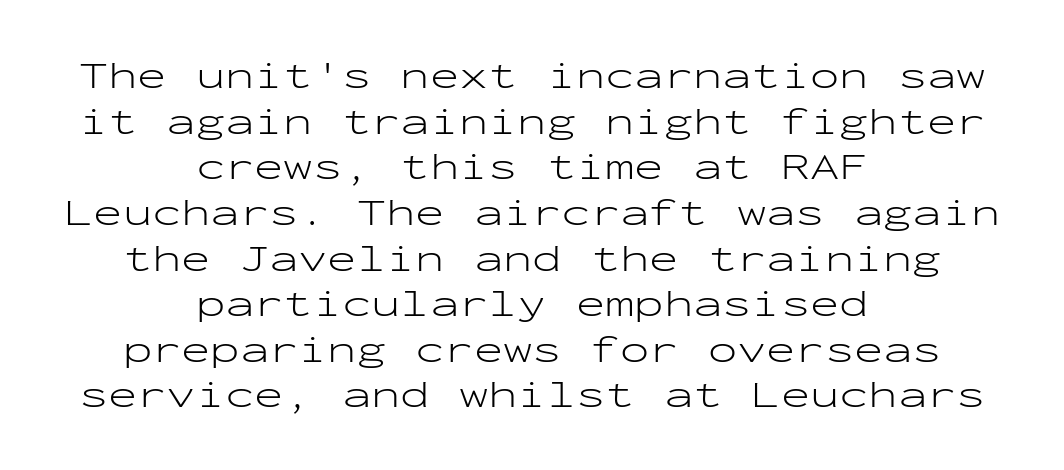
What stands out about the letter spacing? Nothing — it is the standard amount. Words float on clear page, feet unadorned. Heaviness? Minimal to ordinary, like unemphasized prose. The paragraph shown floats in the horizontal middle. The type sits square on the baseline with zero lean.
